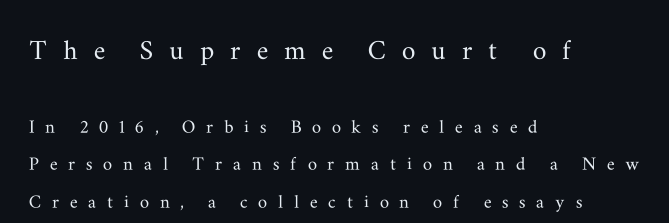
The image shows 34 px wide serif type, upright; set left-aligned, normal line spacing (1.63x), unusually wide letter spacing (+0.47 em), not underlined; the first (top) block is 1.48x larger; medium stroke contrast and a small x-height.
